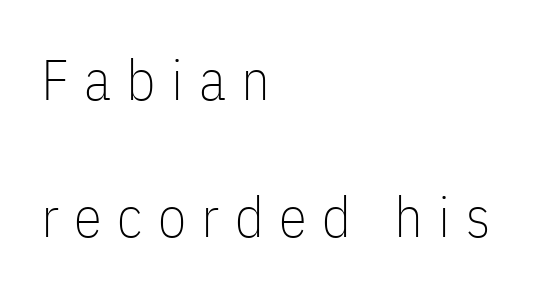
Q: Is the text bold? A: No.
Q: Is the text italic (slanted)? A: No, it is upright.
Q: Is the typeface a serif or a sans-serif typeface? A: Sans-serif.
Q: Is the text underlined? A: No.
Q: How is the paragraph aligned? A: Left-aligned.
Q: Is the spacing between letters normal or unusually wide? A: Unusually wide.
Q: Is the spacing between lines tight, normal or loose? A: Loose.
Q: Width (condensed, normal, or wide)? A: Condensed.
Q: Stroke contrast? A: Low.
Q: x-height? A: Medium.
Q: Monospaced? A: No.
